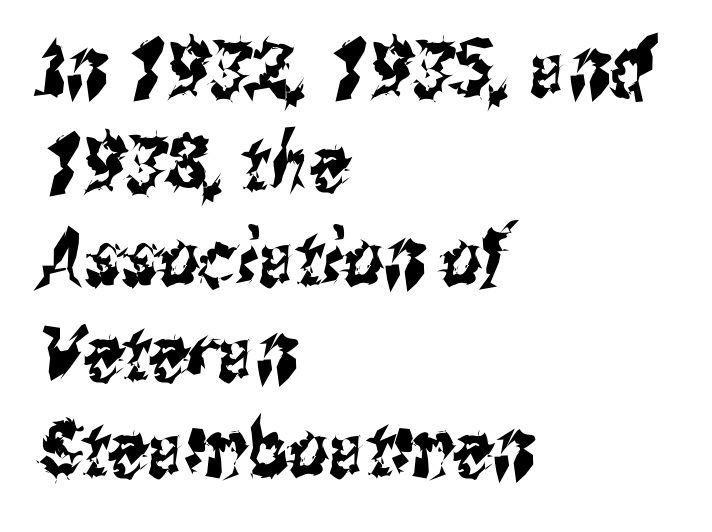
{"serif": "no", "width": "condensed", "stroke_contrast": "medium", "x_height": "medium", "monospaced": "no", "underline": "no", "align": "left", "line_spacing_ratio": 1.22, "letter_spacing": "normal", "letter_spacing_em": 0.0, "glyph_px": 78}
